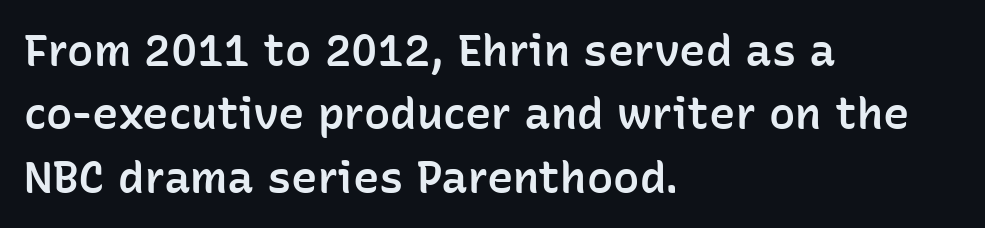
This sample has the flowing, uneven cadence of proportional lettering. Emphasis by weight is partial: semibold. The glyphs are unaccompanied by any horizontal stroke below them. Posture: vertical.
